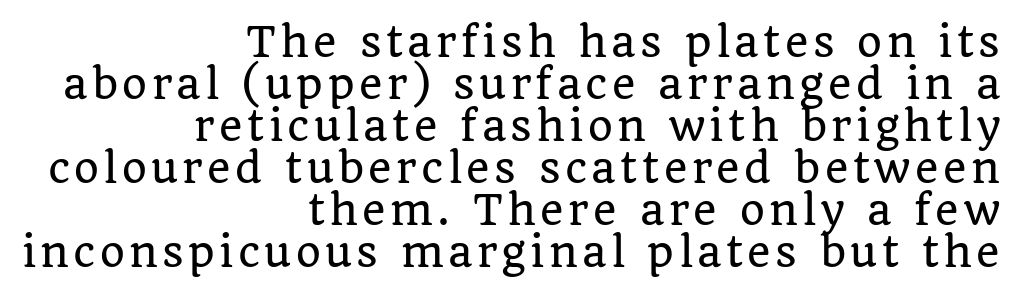
Q: Is the text italic (slanted)? A: No, it is upright.
Q: Is the typeface a serif or a sans-serif typeface? A: Serif.
Q: Is the text underlined? A: No.
Q: How is the paragraph aligned? A: Right-aligned.
Q: Is the spacing between lines tight, normal or loose? A: Tight.
Q: Width (condensed, normal, or wide)? A: Normal.
Q: Stroke contrast? A: Low.
Q: x-height? A: Large.
Q: Monospaced? A: No.
